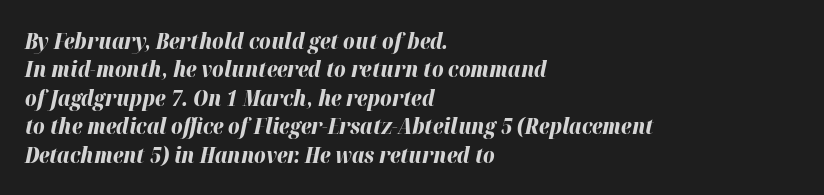
Q: Is the text bold? A: Yes.
Q: Is the text italic (slanted)? A: Yes, it leans right by about 12 degrees.
Q: Is the text underlined? A: No.
Q: How is the paragraph aligned? A: Left-aligned.
Q: Is the spacing between letters normal or unusually wide? A: Normal.
Q: Is the spacing between lines tight, normal or loose? A: Normal.
